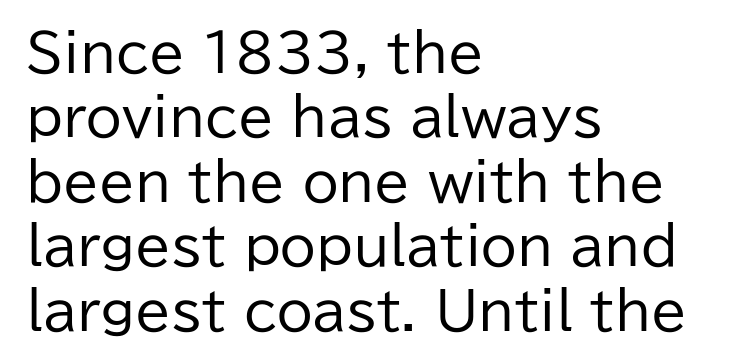
The letters advance in unequal steps, a hallmark of proportional type. Just letters on the line, the space beneath them empty. The text block is weighted toward the left margin, trailing off unevenly rightward. The axis of the letterforms is exactly vertical. The characters display no serif detailing; their extremities are plain. Honestly, the letter spacing is just normal — you wouldn't notice it.
